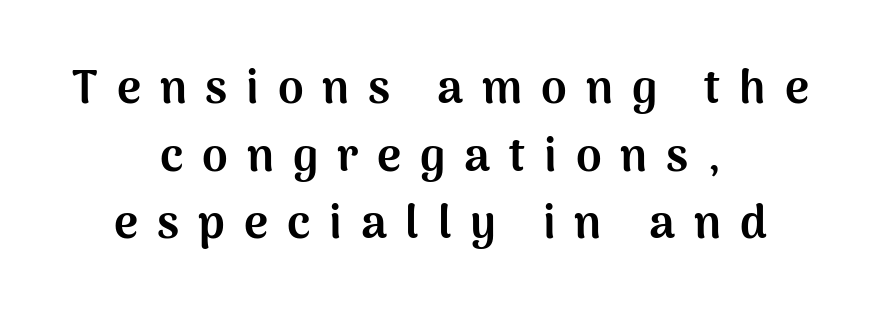
Q: Is the text bold? A: Yes.
Q: Is the text italic (slanted)? A: No, it is upright.
Q: Is the typeface a serif or a sans-serif typeface? A: Sans-serif.
Q: Is the text underlined? A: No.
Q: How is the paragraph aligned? A: Centered.
Q: Is the spacing between letters normal or unusually wide? A: Unusually wide.
Q: Is the spacing between lines tight, normal or loose? A: Normal.
Q: Width (condensed, normal, or wide)? A: Normal.
Q: Stroke contrast? A: Medium.
Q: x-height? A: Medium.
Q: Monospaced? A: No.
